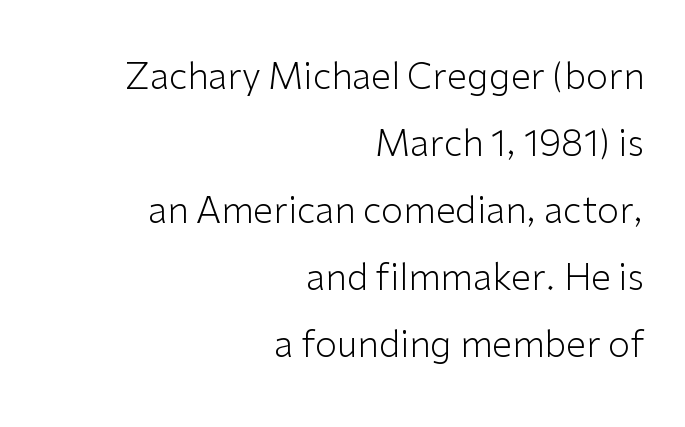
The image shows 36 px light sans-serif type, upright; set right-aligned, line spacing 1.86x, normal letter spacing, not underlined; low stroke contrast and a medium x-height.
